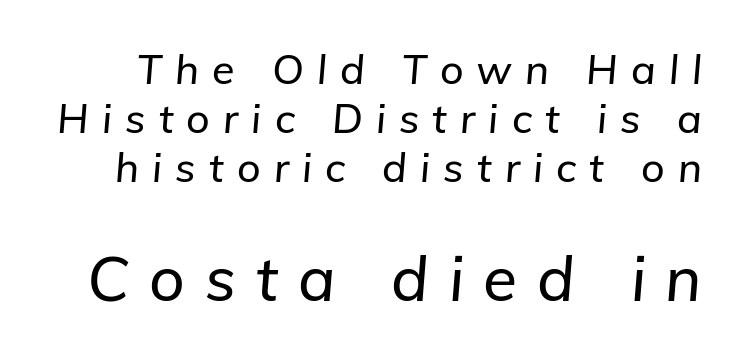
Q: Is the text italic (slanted)? A: Yes, it leans right by about 5 degrees.
Q: Is the text underlined? A: No.
Q: Is the spacing between letters normal or unusually wide? A: Unusually wide.
Q: Which block of text is set in a larger size, the first (top) or the second (bottom)? A: The second (bottom) one.
Q: Width (condensed, normal, or wide)? A: Normal.
Q: Stroke contrast? A: Low.
Q: x-height? A: Medium.
Q: Monospaced? A: No.
